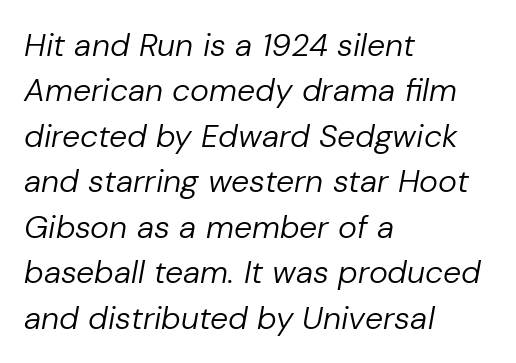
The font is comparable to plain body text, perhaps lighter. Which margin do the lines hug? The left one — the right edge is uneven. A typesetter would call this proportional, since set widths differ per character. Is there much room between lines? A standard amount, neither cramped nor airy. Nobody drew a line under any word here. You could call the tracking neutral — neither tight nor loose.
